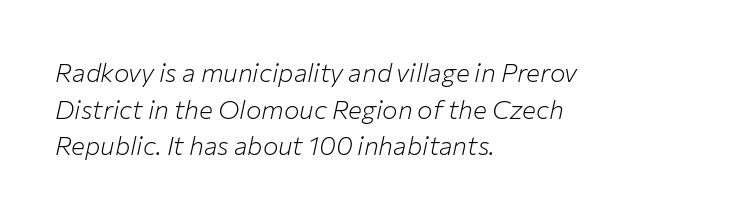
{"italic": "yes", "lean": "right", "slant_degrees": 12, "bold": "no", "underline": "no", "align": "left", "line_spacing": "normal", "line_spacing_ratio": 1.41, "letter_spacing": "normal", "letter_spacing_em": 0.0, "glyph_px": 26}
